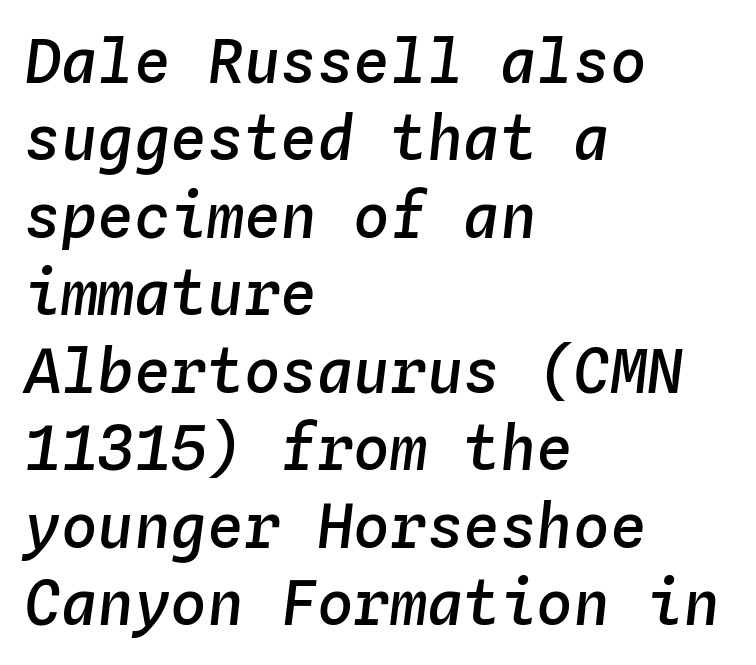
Each letter, wide or thin by design, is forced into the same width here. Here the glyphs are tracked normally, forming tight word shapes. The typesetting leans somewhat heavy: a semibold. The passage shown is not underscored anywhere. Honestly, the row spacing looks completely unremarkable. This sample uses an oblique cut, with every glyph tilted off the vertical.
